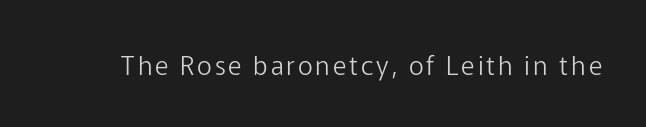
{"italic": "no", "bold": "no", "underline": "no", "glyph_px": 26}
